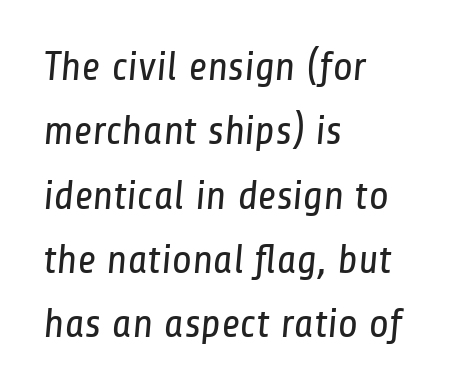
The image shows 41 px regular-weight, condensed sans-serif type; set left-aligned, normal line spacing (1.57x), normal letter spacing, not underlined; low stroke contrast and a medium x-height.
